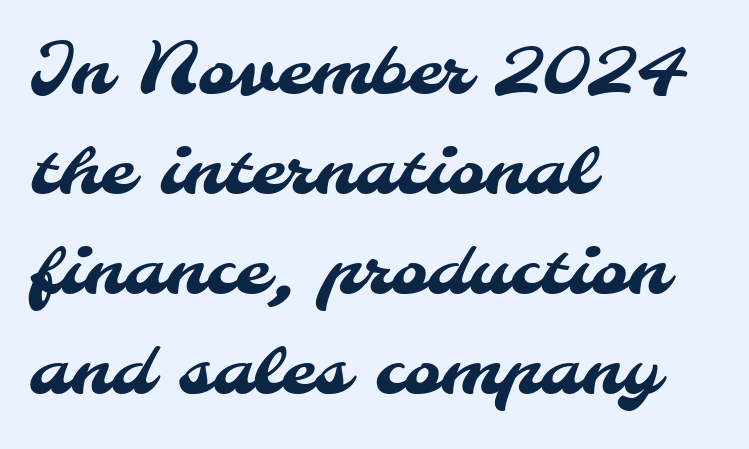
Horizontal bands of white between lines are of average thickness. You could not count columns in this text — the font is proportionally spaced. Observe the absence of serifs on each vertical stroke in this sample. A clean baseline with only descenders dipping below it. Short and long lines alike share a common starting point at left. These lines keep a tight, regular rhythm from letter to letter.
